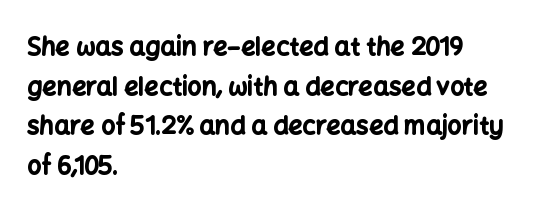
The words here are not underlined. Glyph-to-glyph distance matches everyday printed text. The rows are spaced the way most documents space them. The lettering holds an erect, upright posture throughout. Heavy-handed strokes throughout: this text is bold. Which margin do the lines hug? The left one — the right edge is uneven.
